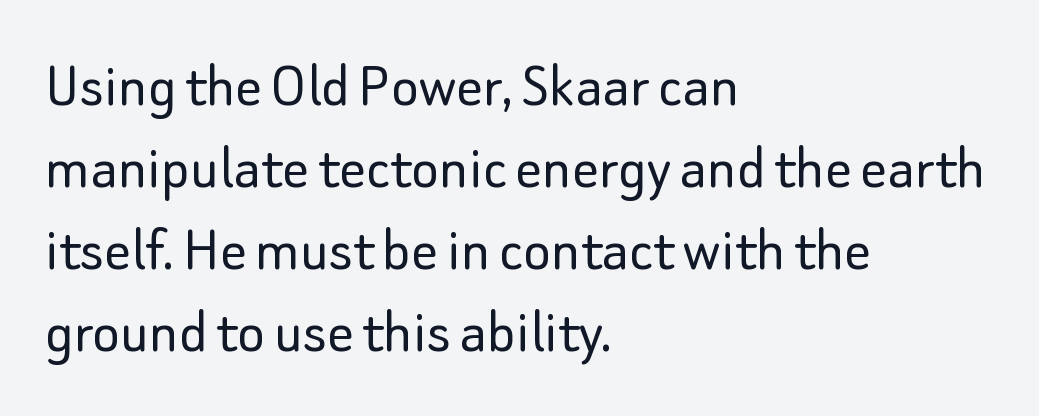
{"serif": "no", "italic": "no", "bold": "no", "weight": "light", "width": "normal", "stroke_contrast": "low", "x_height": "small", "monospaced": "no", "underline": "no", "align": "left", "line_spacing_ratio": 1.24, "letter_spacing": "normal", "letter_spacing_em": 0.0, "glyph_px": 66}
